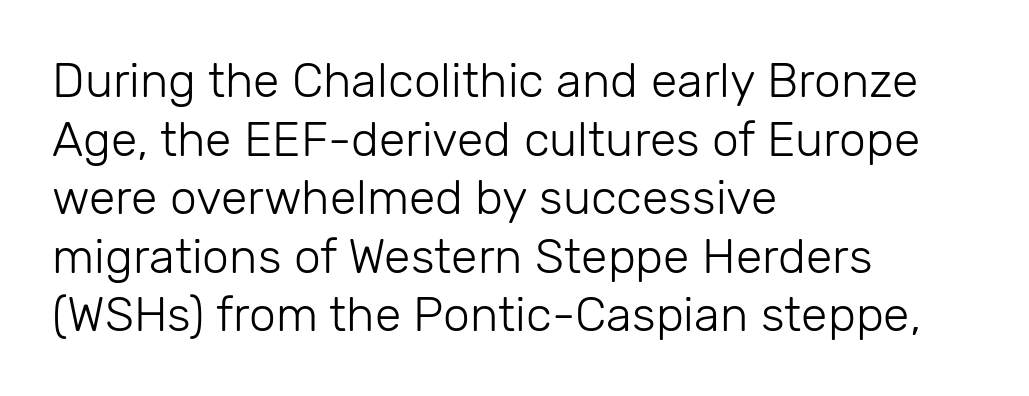
Q: Is the text bold? A: No.
Q: Is the text italic (slanted)? A: No, it is upright.
Q: Is the typeface a serif or a sans-serif typeface? A: Sans-serif.
Q: Is the text underlined? A: No.
Q: How is the paragraph aligned? A: Left-aligned.
Q: Is the spacing between letters normal or unusually wide? A: Normal.
Q: Width (condensed, normal, or wide)? A: Normal.
Q: Stroke contrast? A: Low.
Q: x-height? A: Medium.
Q: Monospaced? A: No.
